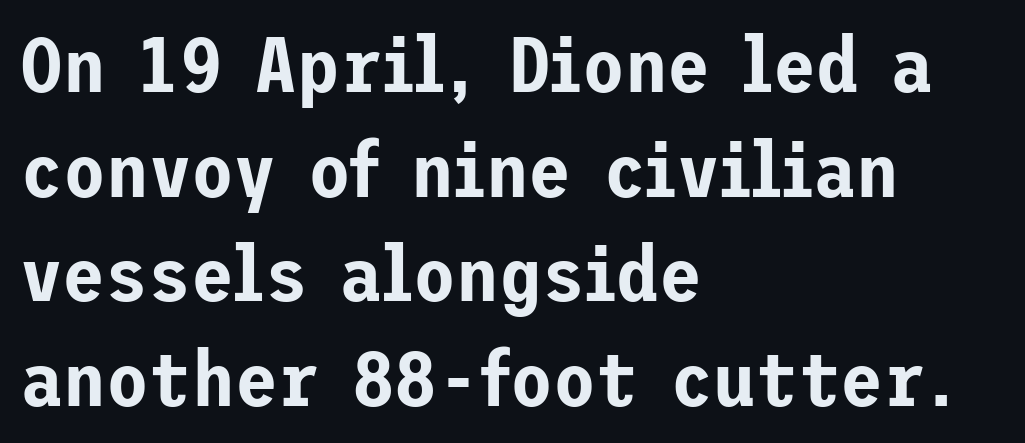
Q: Is the text italic (slanted)? A: No, it is upright.
Q: Is the typeface a serif or a sans-serif typeface? A: Sans-serif.
Q: Is the text underlined? A: No.
Q: How is the paragraph aligned? A: Left-aligned.
Q: Is the spacing between letters normal or unusually wide? A: Normal.
Q: Is the spacing between lines tight, normal or loose? A: Normal.
Q: Width (condensed, normal, or wide)? A: Normal.
Q: Stroke contrast? A: Low.
Q: x-height? A: Medium.
